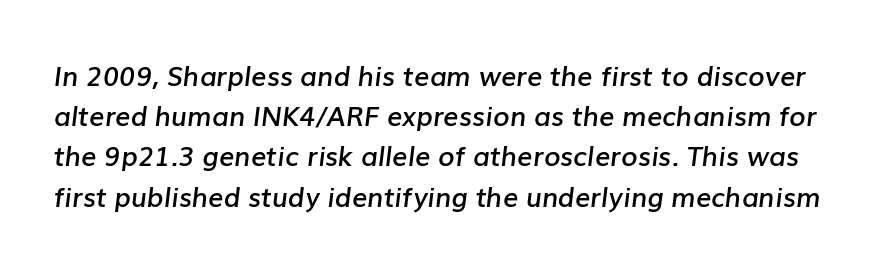
Q: Is the text bold? A: Semi-bold.
Q: Is the text italic (slanted)? A: Yes, it leans right by about 7 degrees.
Q: Is the text underlined? A: No.
Q: Is the spacing between letters normal or unusually wide? A: Normal.
Q: Is the spacing between lines tight, normal or loose? A: Normal.
